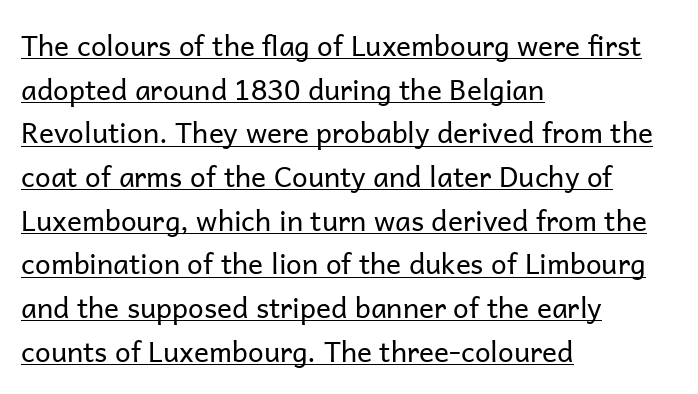
The text was rendered using a sans face with plain stroke endings. Each letter keeps its own natural width here, so spacing adapts to shape. Nobody touched the tracking dial on this one. Quick note: underline on. No extra ink here — the face is not bold. Characters remain perfectly vertical along every line.
